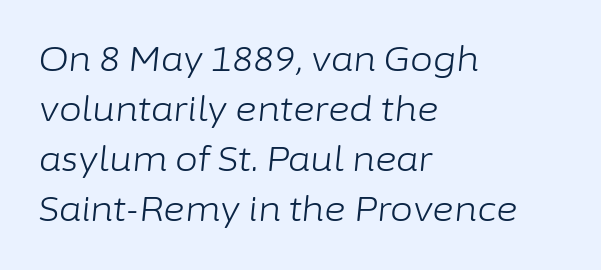
{"italic": "yes", "lean": "right", "slant_degrees": 6, "bold": "no", "weight": "light", "width": "normal", "stroke_contrast": "low", "x_height": "medium", "monospaced": "no", "underline": "no", "align": "left", "line_spacing": "normal", "line_spacing_ratio": 1.52, "letter_spacing": "normal", "letter_spacing_em": 0.0, "glyph_px": 33}
